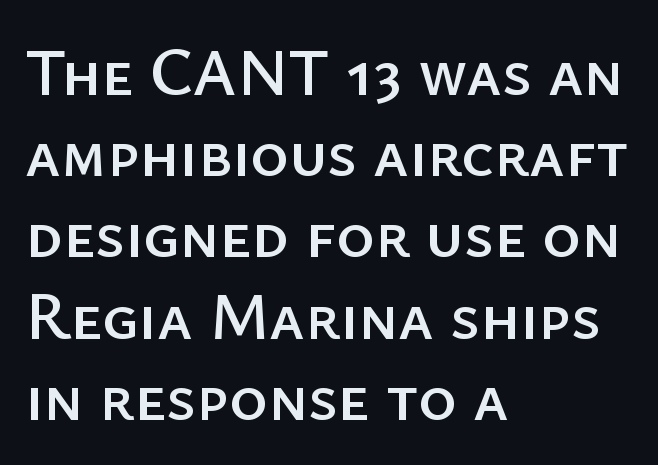
{"serif": "no", "italic": "no", "width": "normal", "stroke_contrast": "low", "x_height": "medium", "monospaced": "no", "underline": "no", "align": "left", "line_spacing_ratio": 1.23, "letter_spacing": "normal", "letter_spacing_em": 0.0, "glyph_px": 66}
